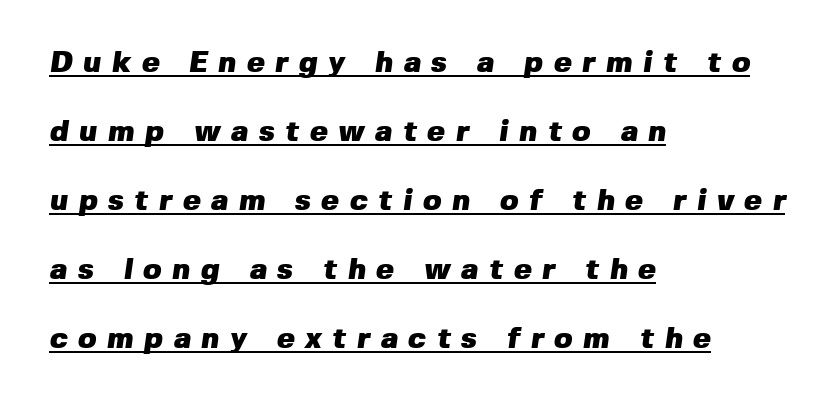
The image shows 30 px heavy sans-serif type; set left-aligned, loose line spacing (2.3x), unusually wide letter spacing (+0.35 em), underlined; low stroke contrast and a medium x-height.
